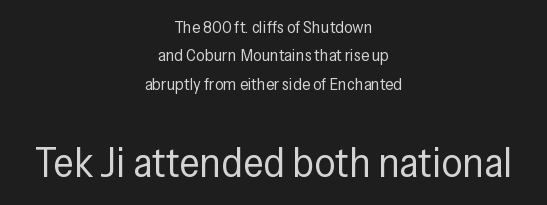
{"serif": "no", "italic": "no", "bold": "no", "weight": "regular", "width": "condensed", "stroke_contrast": "low", "x_height": "medium", "monospaced": "no", "underline": "no", "align": "center", "line_spacing": "normal", "line_spacing_ratio": 1.67, "letter_spacing": "normal", "letter_spacing_em": 0.0, "larger_block": "second", "size_ratio": 2.47, "glyph_px": 42}
